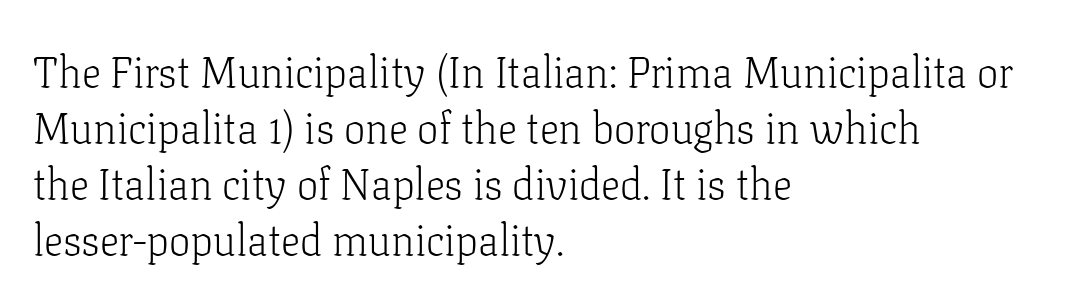
The image shows 43 px light serif type, upright; set left-aligned, normal line spacing (1.3x), normal letter spacing, not underlined; low stroke contrast and a medium x-height.
